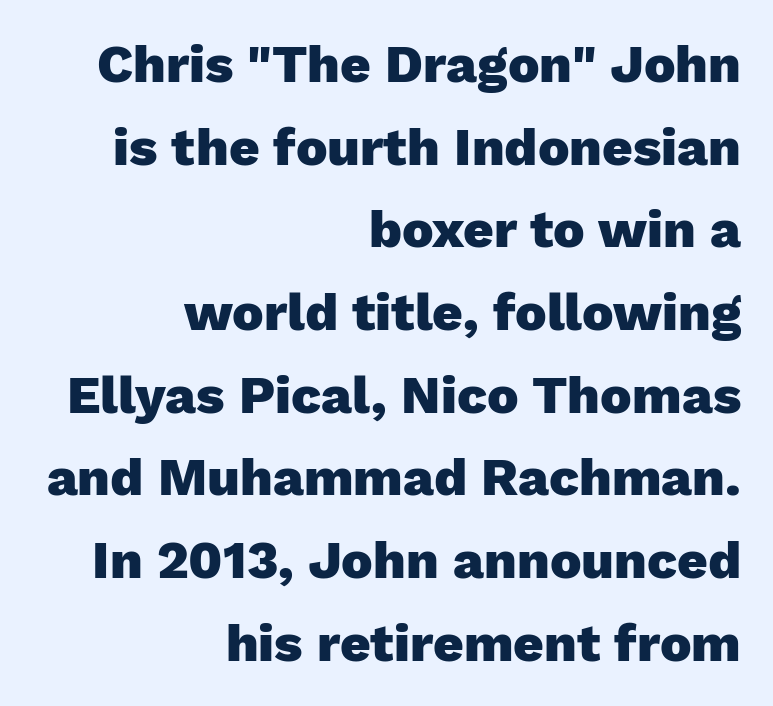
Q: Is the text bold? A: Yes.
Q: Is the text italic (slanted)? A: No, it is upright.
Q: Is the typeface a serif or a sans-serif typeface? A: Sans-serif.
Q: Is the text underlined? A: No.
Q: How is the paragraph aligned? A: Right-aligned.
Q: Is the spacing between letters normal or unusually wide? A: Normal.
Q: Is the spacing between lines tight, normal or loose? A: Normal.
Q: Width (condensed, normal, or wide)? A: Normal.
Q: Stroke contrast? A: Low.
Q: x-height? A: Medium.
Q: Monospaced? A: No.
